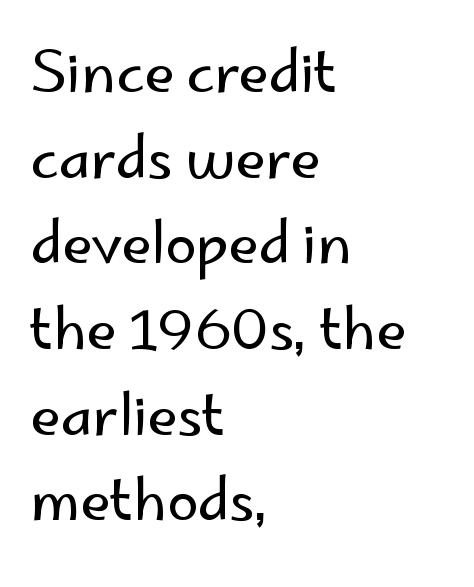
The lettering stays uniformly vertical, giving the passage a roman look. The passage shown is typed in a proportional face where columns would drift. Tracking value appears to be zero — textbook default spacing. Unmarked baselines from the first word to the last.
